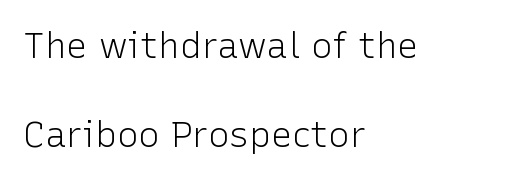
The typeface has the unassuming heft of standard copy or less. Designer's note — italics off, roman on. The compositor pushed each line to the left boundary. The typeface chosen for these lines omits serifs. Caption: standard tracking, unaltered.
